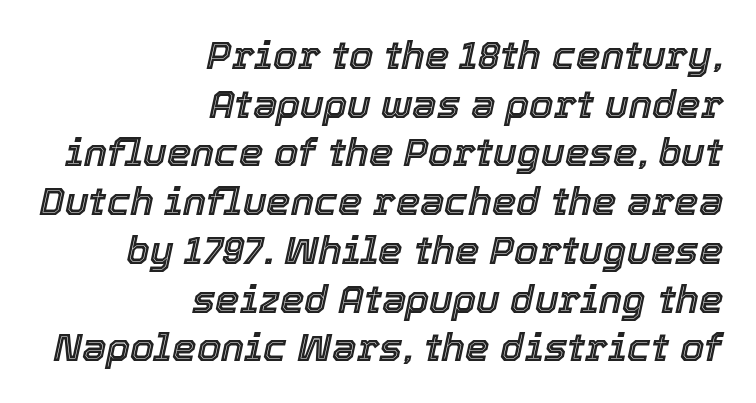
{"italic": "yes", "lean": "right", "slant_degrees": 12, "width": "normal", "x_height": "medium", "monospaced": "no", "underline": "no", "align": "right", "line_spacing": "normal", "line_spacing_ratio": 1.25, "letter_spacing": "normal", "letter_spacing_em": 0.0, "glyph_px": 39}
